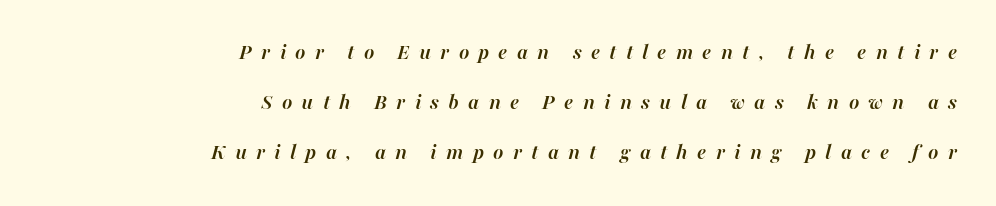
Decoration check: the copy has no underline. Horizontally, the lines are justified to the trailing edge only. Bold? Absolutely — the strokes are thick and heavy. Would a proofreader flag this as italicized? Yes.
